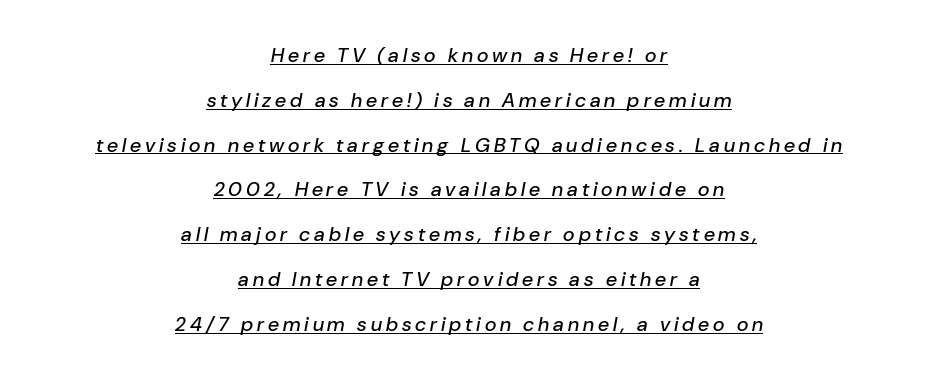
The image shows 20 px text type, italic (leaning right); set centered, loose line spacing (2.24x), unusually wide letter spacing (+0.2 em), underlined.
